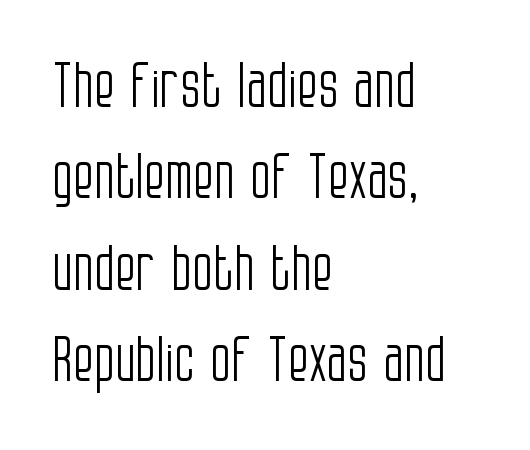
Q: Is the text bold? A: No.
Q: Is the text italic (slanted)? A: No, it is upright.
Q: Is the typeface a serif or a sans-serif typeface? A: Sans-serif.
Q: Is the text underlined? A: No.
Q: How is the paragraph aligned? A: Left-aligned.
Q: Is the spacing between letters normal or unusually wide? A: Normal.
Q: Is the spacing between lines tight, normal or loose? A: Normal.
Q: Width (condensed, normal, or wide)? A: Condensed.
Q: Stroke contrast? A: Low.
Q: x-height? A: Large.
Q: Monospaced? A: No.
